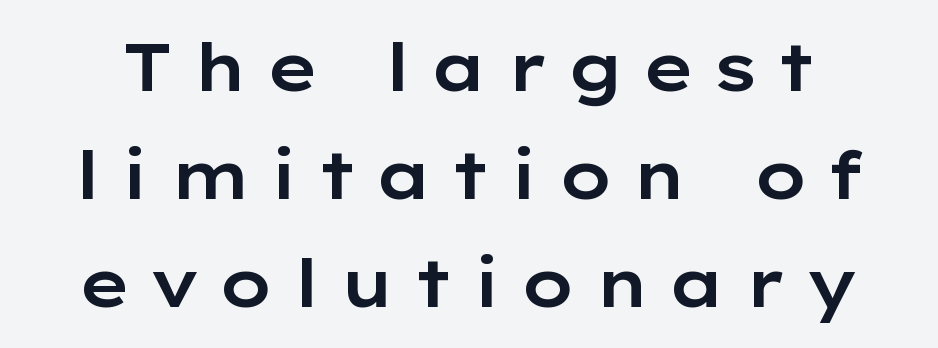
Q: Is the text italic (slanted)? A: No, it is upright.
Q: Is the typeface a serif or a sans-serif typeface? A: Sans-serif.
Q: Is the text underlined? A: No.
Q: Is the spacing between letters normal or unusually wide? A: Unusually wide.
Q: Is the spacing between lines tight, normal or loose? A: Normal.
Q: Width (condensed, normal, or wide)? A: Wide.
Q: Stroke contrast? A: Low.
Q: x-height? A: Medium.
Q: Monospaced? A: No.
